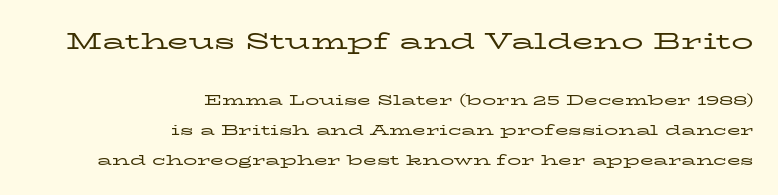
These lines stand farther apart than default settings would place them. Observe the ordinary spacing: letters are neighbours, not strangers. Glance below the letters and you will spot only blank space. The letters in the upper block stand taller than those in the block below. It's the straight-up-and-down kind of type.
